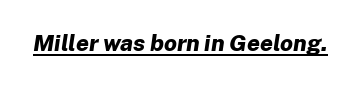
You could call the tracking neutral — neither tight nor loose. The font's italic variant was chosen for this text. The words here are underlined. Every letter is thick-stroked: bold, no question.
